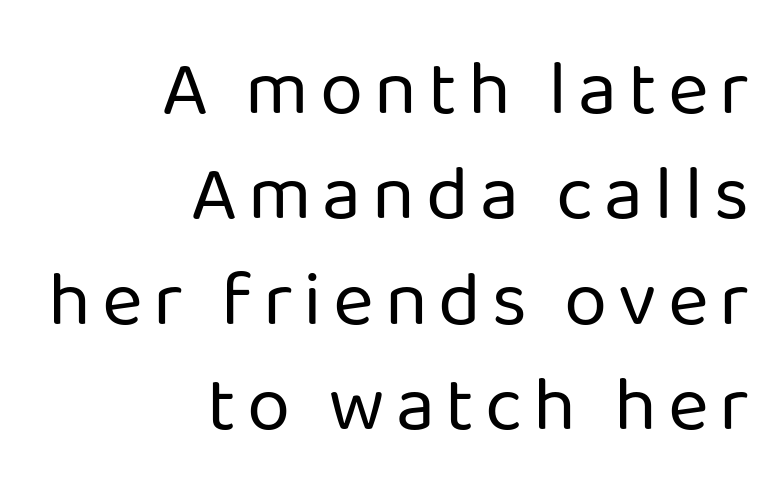
The text was rendered using a sans face with plain stroke endings. No letter is thick-stroked: the sample isn't bold. Only glyphs here, with clear space below each row. Which margin do the lines hug? The right one — the left edge is uneven. Whoever set this chose a conventional vertical rhythm.
